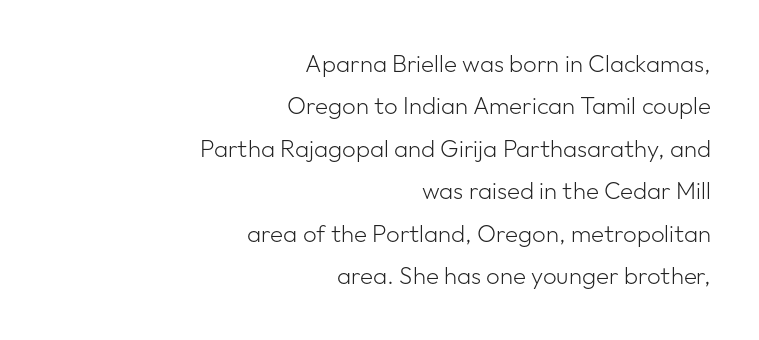
{"italic": "no", "bold": "no", "underline": "no", "align": "right", "line_spacing_ratio": 1.77, "letter_spacing": "normal", "letter_spacing_em": 0.0, "glyph_px": 24}
